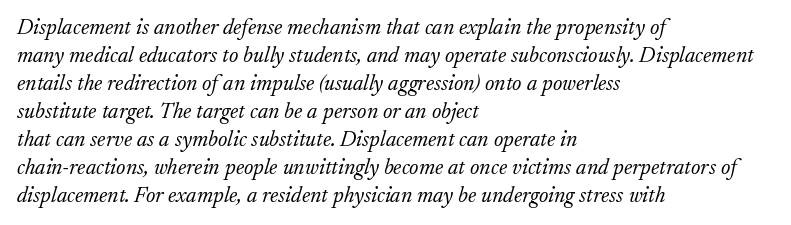
The font's italic variant was chosen for this text. The lines in this sample share a left origin and differ only in where they stop. Compared with typical body copy, the letter spacing here is the same. Interline gaps are of average width in this sample. Counters stay open thanks to moderate or lighter strokes.
